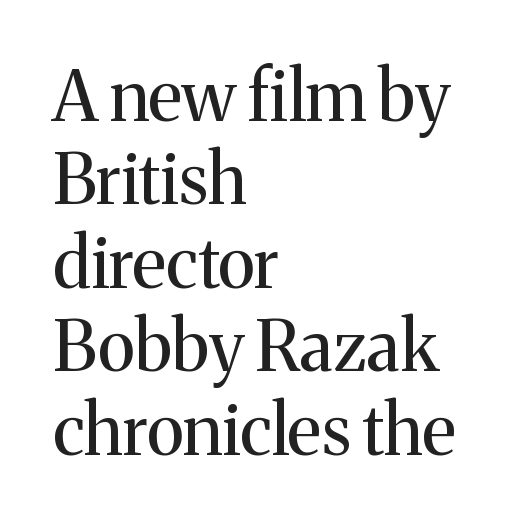
Q: Is the text bold? A: No.
Q: Is the text italic (slanted)? A: No, it is upright.
Q: Is the typeface a serif or a sans-serif typeface? A: Serif.
Q: Is the text underlined? A: No.
Q: How is the paragraph aligned? A: Left-aligned.
Q: Is the spacing between letters normal or unusually wide? A: Normal.
Q: Width (condensed, normal, or wide)? A: Normal.
Q: Stroke contrast? A: Medium.
Q: x-height? A: Medium.
Q: Monospaced? A: No.
